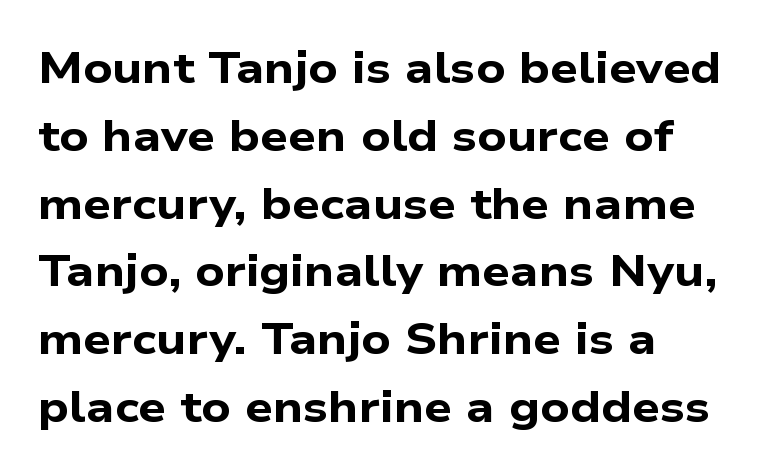
The text was rendered using a sans face with plain stroke endings. Leftover space on each line is placed entirely after the last word. What weight is shown? A full bold with thick strokes. Summary of vertical rhythm: regular, with standard interline spacing. The rendering uses natural spacing where letterforms have individual widths. Check under the words: just untouched page.
